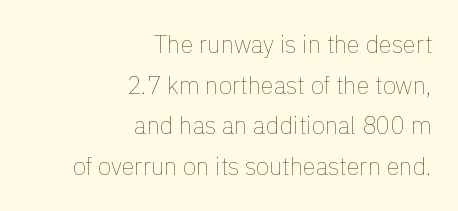
Caption: multi-line text, flush right, ragged left. Interline gaps are of average width in this sample. A typesetter would call this zero additional tracking. Every stem runs plumb, perpendicular to the baseline.
